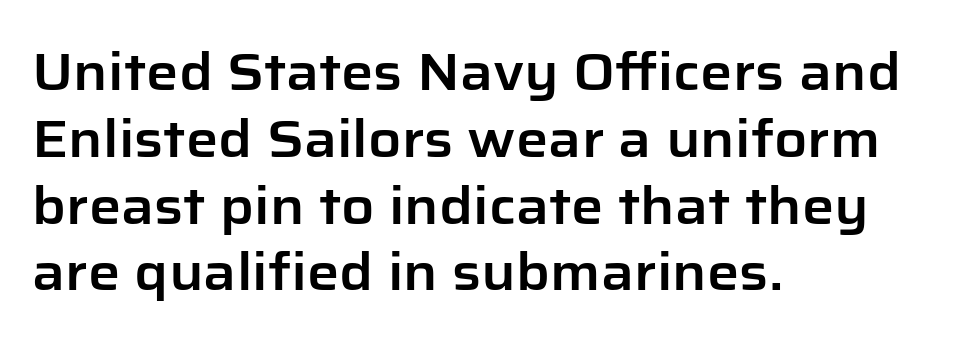
{"serif": "no", "italic": "no", "width": "normal", "stroke_contrast": "low", "x_height": "medium", "monospaced": "no", "underline": "no", "align": "left", "line_spacing": "normal", "line_spacing_ratio": 1.31, "letter_spacing": "normal", "letter_spacing_em": 0.0, "glyph_px": 51}
